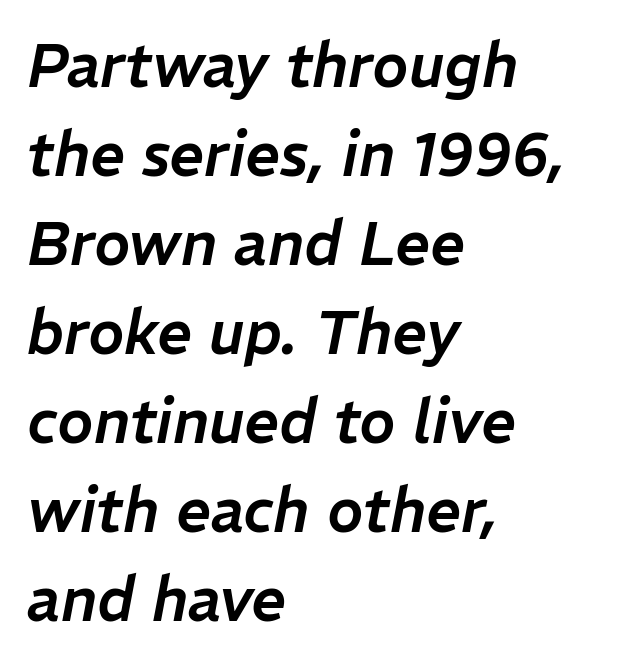
Caption: standard tracking, unaltered. Bare-footed words on every line. Alignment: flush left. The rows are spaced the way most documents space them. Looks like regular typesetting: each glyph gets only the width it needs.
